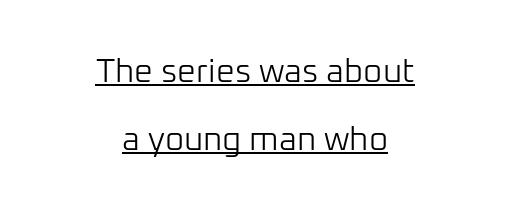
The image shows 33 px light sans-serif type, upright; set centered, loose line spacing (2.07x), normal letter spacing, underlined; low stroke contrast and a medium x-height.
